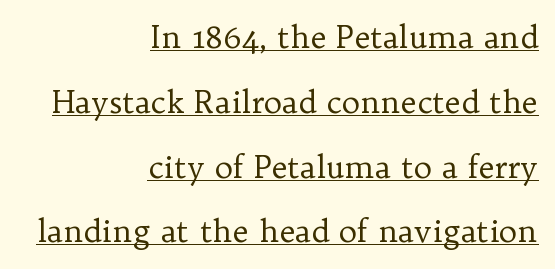
Q: Is the text bold? A: No.
Q: Is the text italic (slanted)? A: No, it is upright.
Q: Is the typeface a serif or a sans-serif typeface? A: Serif.
Q: Is the text underlined? A: Yes.
Q: How is the paragraph aligned? A: Right-aligned.
Q: Is the spacing between letters normal or unusually wide? A: Normal.
Q: Is the spacing between lines tight, normal or loose? A: Loose.
Q: Width (condensed, normal, or wide)? A: Normal.
Q: Stroke contrast? A: Low.
Q: x-height? A: Medium.
Q: Monospaced? A: No.
